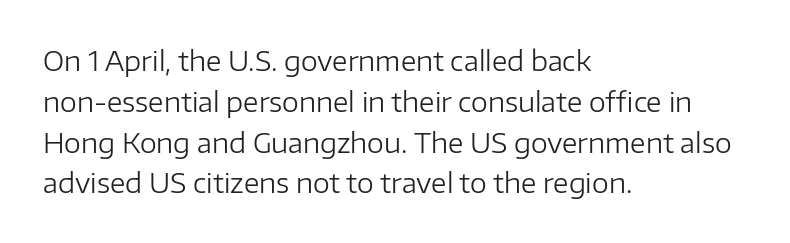
{"italic": "no", "bold": "no", "underline": "no", "align": "left", "line_spacing": "normal", "line_spacing_ratio": 1.51, "letter_spacing": "normal", "letter_spacing_em": 0.0, "glyph_px": 27}
